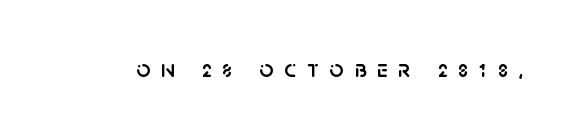
Q: Is the text italic (slanted)? A: No, it is upright.
Q: Is the text underlined? A: No.
Q: Is the spacing between letters normal or unusually wide? A: Unusually wide.
